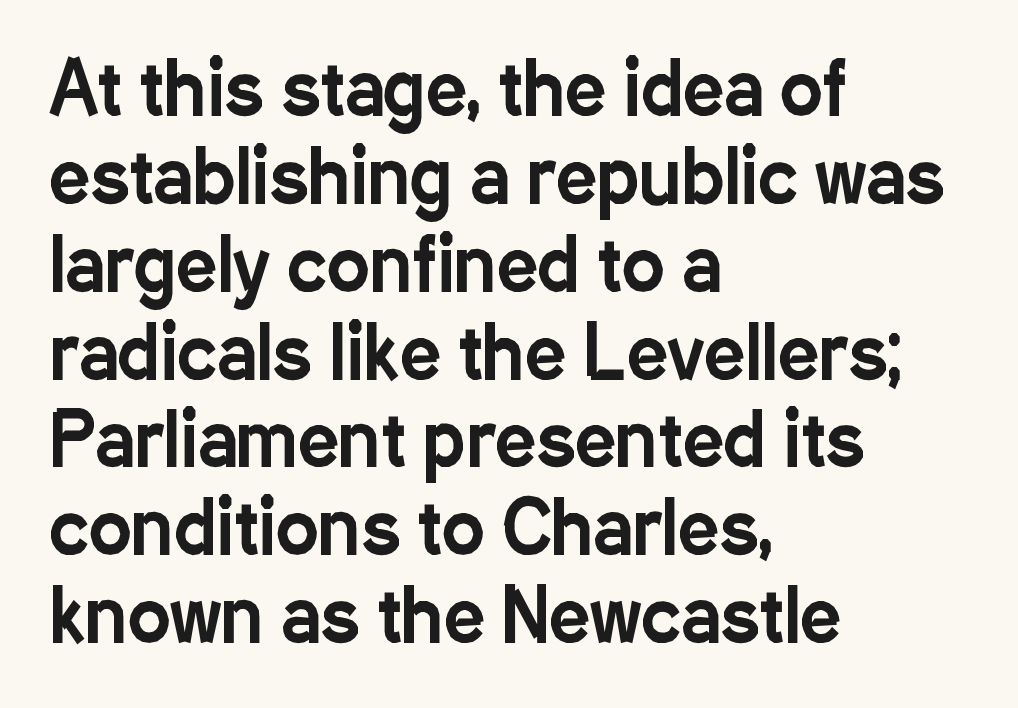
This rendering leaves character spacing at its baseline value. Do the characters align in a grid? No, the font is proportional. Nobody drew a line under any word here. This is the regular roman posture of the typeface. What kind of face is this? One without serifs — a sans.
